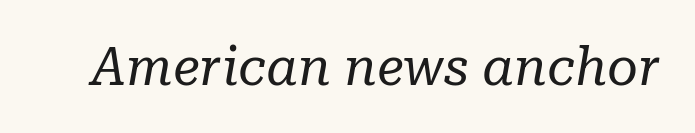
Q: Is the text bold? A: No.
Q: Is the text italic (slanted)? A: Yes, it leans right by about 10 degrees.
Q: Is the typeface a serif or a sans-serif typeface? A: Serif.
Q: Is the text underlined? A: No.
Q: Is the spacing between letters normal or unusually wide? A: Normal.
Q: Width (condensed, normal, or wide)? A: Normal.
Q: Stroke contrast? A: Low.
Q: x-height? A: Medium.
Q: Monospaced? A: No.
